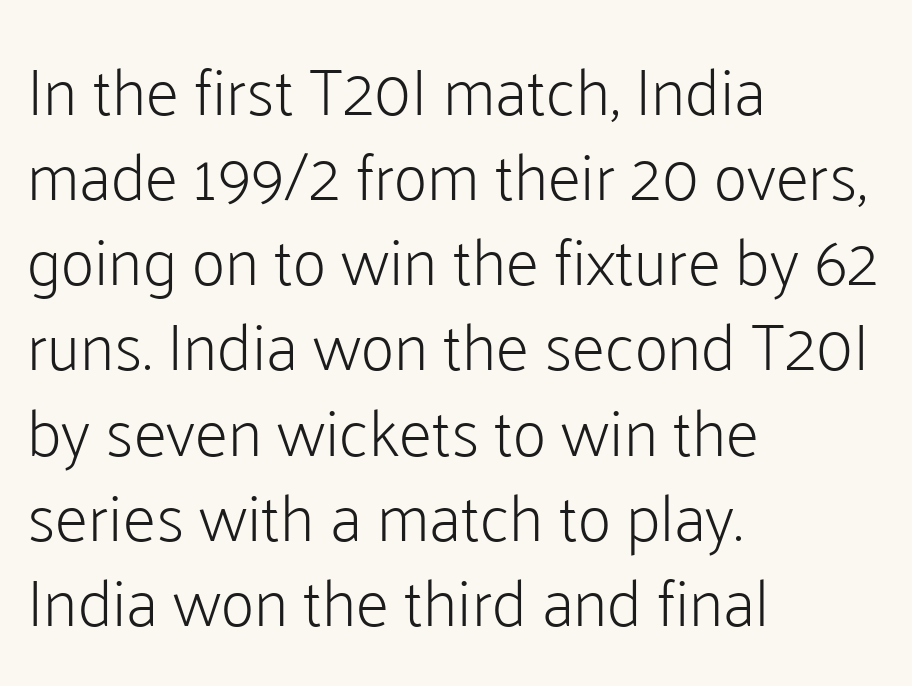
{"serif": "no", "italic": "no", "bold": "no", "weight": "light", "width": "normal", "stroke_contrast": "low", "x_height": "medium", "monospaced": "no", "underline": "no", "align": "left", "line_spacing": "normal", "line_spacing_ratio": 1.29, "letter_spacing": "normal", "letter_spacing_em": 0.0, "glyph_px": 66}
